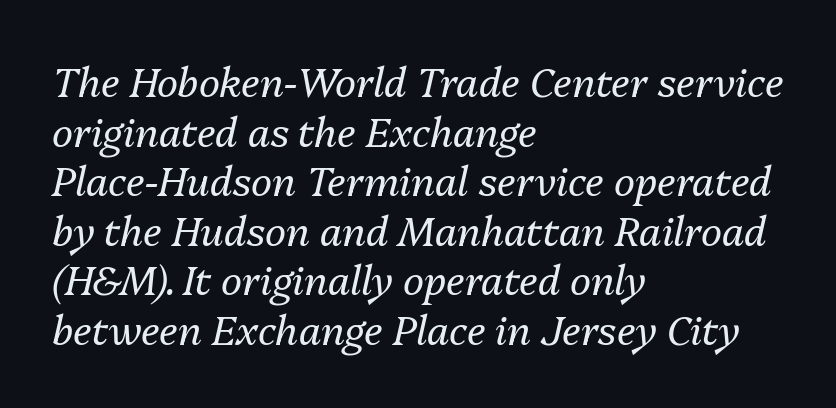
The image shows 40 px regular-weight type, italic (leaning right); set left-aligned, line spacing 1.24x, normal letter spacing, not underlined; medium stroke contrast and a medium x-height.
